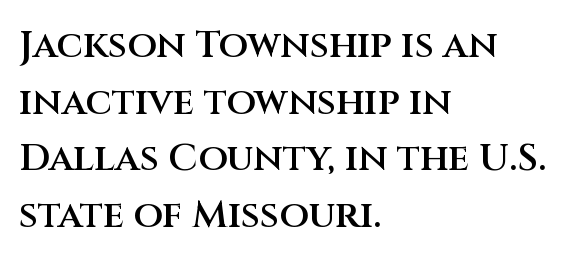
No extra tracking has been applied to these lines. Varying glyph widths throughout — classic text-font behaviour. To sum up the face: it is a sans, with no serifs. On the weight axis this lands at semibold, roughly 600. These lines were composed using upright roman letters. Decoration check: the copy has no underline.
